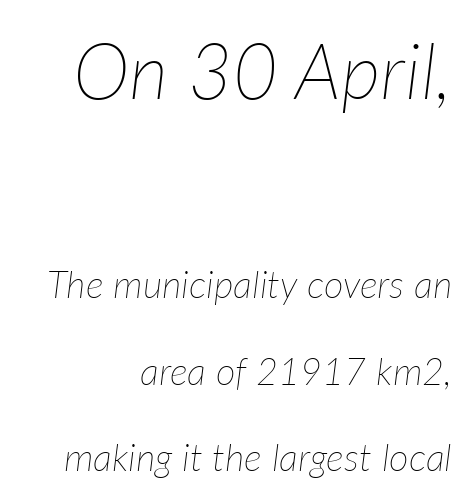
{"italic": "yes", "lean": "right", "slant_degrees": 7, "bold": "no", "weight": "thin", "width": "normal", "stroke_contrast": "low", "x_height": "medium", "monospaced": "no", "underline": "no", "align": "right", "line_spacing": "loose", "line_spacing_ratio": 2.28, "letter_spacing": "normal", "letter_spacing_em": 0.0, "larger_block": "first", "size_ratio": 2.03, "glyph_px": 77}
